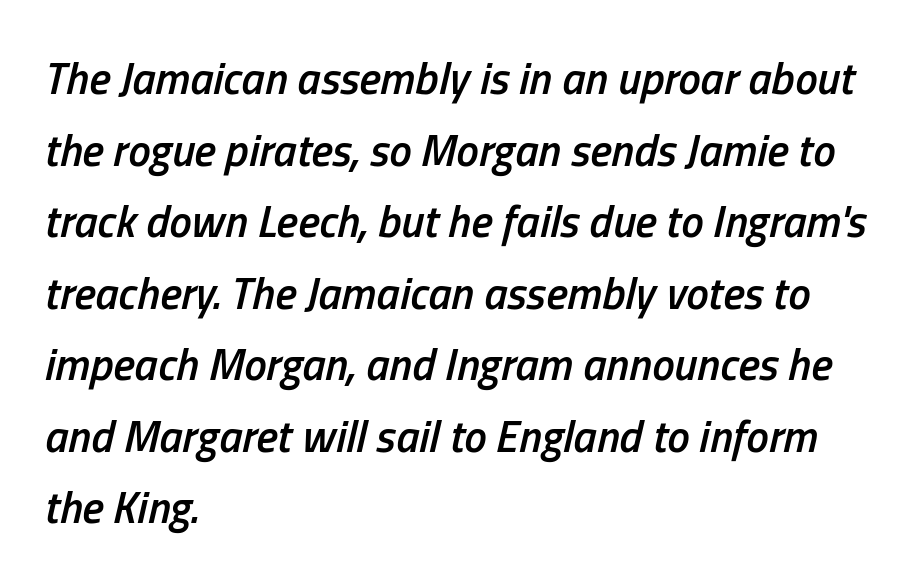
Q: Is the text bold? A: Semi-bold.
Q: Is the text italic (slanted)? A: Yes, it leans right by about 13 degrees.
Q: Is the text underlined? A: No.
Q: How is the paragraph aligned? A: Left-aligned.
Q: Is the spacing between letters normal or unusually wide? A: Normal.
Q: Is the spacing between lines tight, normal or loose? A: Normal.
Q: Width (condensed, normal, or wide)? A: Condensed.
Q: Stroke contrast? A: Low.
Q: x-height? A: Medium.
Q: Monospaced? A: No.
